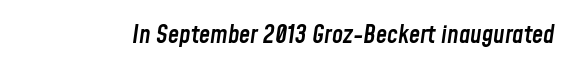
{"italic": "yes", "lean": "right", "slant_degrees": 8, "bold": "semi", "underline": "no", "letter_spacing": "normal", "letter_spacing_em": 0.0, "glyph_px": 25}
